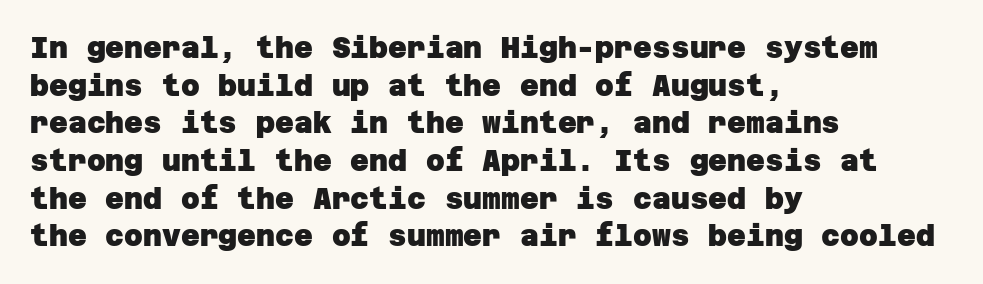
The image shows 29 px heavy sans-serif type; set left-aligned, normal line spacing (1.3x), normal letter spacing, not underlined; low stroke contrast and a large x-height.
